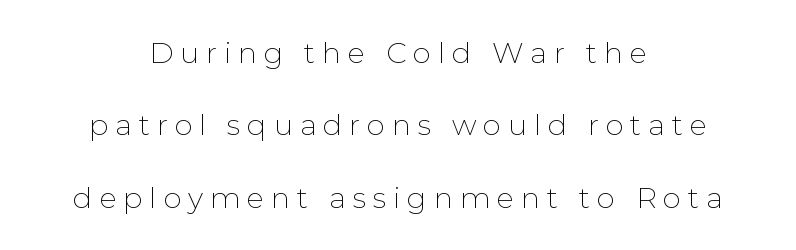
Q: Is the text bold? A: No.
Q: Is the text italic (slanted)? A: No, it is upright.
Q: Is the typeface a serif or a sans-serif typeface? A: Sans-serif.
Q: Is the text underlined? A: No.
Q: How is the paragraph aligned? A: Centered.
Q: Is the spacing between letters normal or unusually wide? A: Unusually wide.
Q: Is the spacing between lines tight, normal or loose? A: Loose.
Q: Width (condensed, normal, or wide)? A: Normal.
Q: Stroke contrast? A: Low.
Q: x-height? A: Medium.
Q: Monospaced? A: No.
